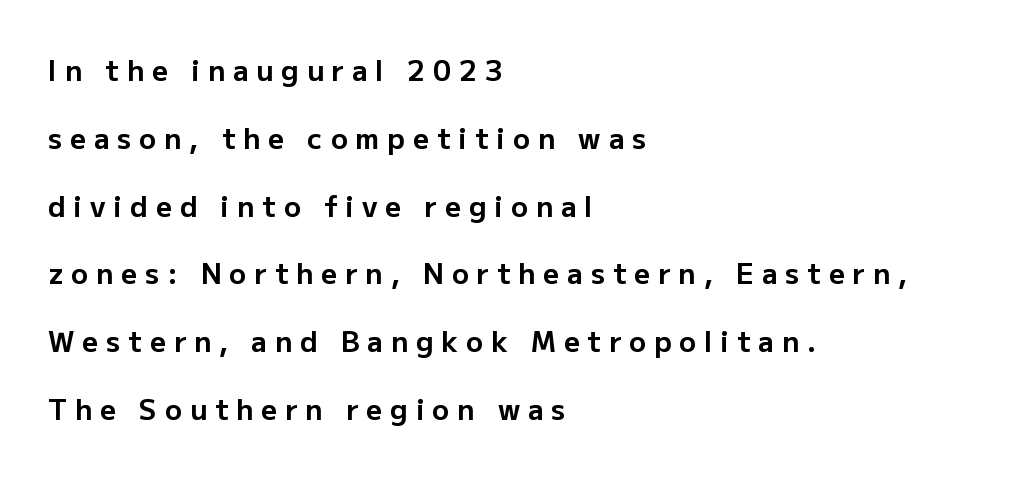
The image shows 28 px bold sans-serif type, upright; set left-aligned, loose line spacing (2.42x), unusually wide letter spacing (+0.28 em), not underlined; low stroke contrast and a medium x-height.
